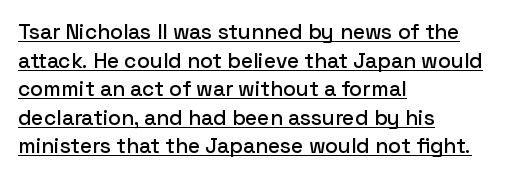
{"italic": "no", "underline": "yes", "align": "left", "line_spacing": "normal", "line_spacing_ratio": 1.36, "letter_spacing": "normal", "letter_spacing_em": 0.0, "glyph_px": 21}
